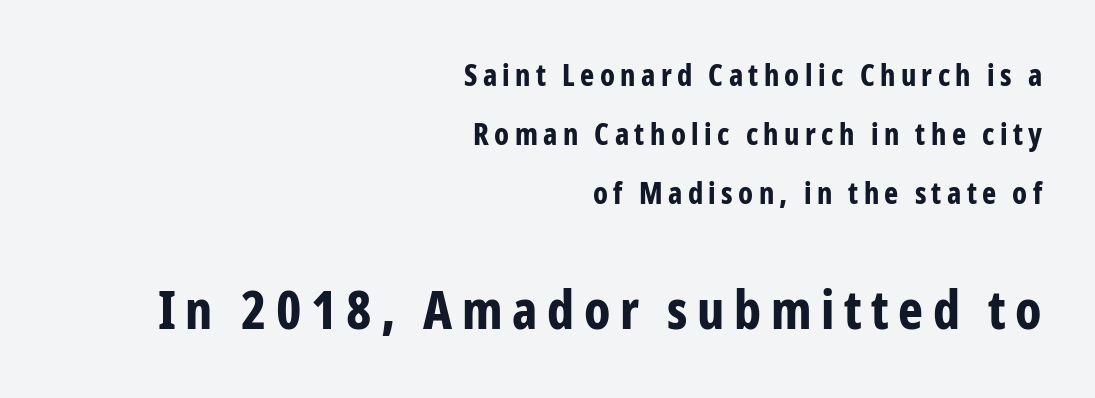
Each letter's strokes conclude bluntly, with no projecting serifs. Successive baselines arrive slowly, with a big drop between each. Posture: straight, roman, zero tilt. Each letter keeps its own natural width here, so spacing adapts to shape. Alignment: flush right. The face used here has the dense, thick strokes of a bold.
